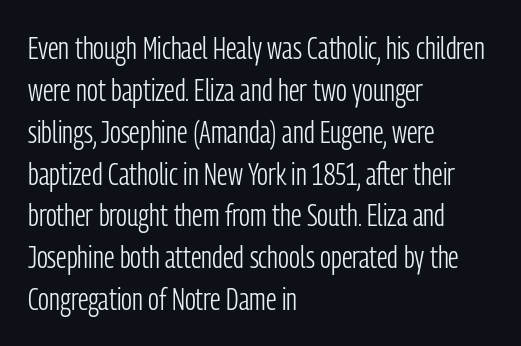
The image shows 31 px light, condensed sans-serif type, upright; set left-aligned, normal line spacing (1.35x), normal letter spacing, not underlined; low stroke contrast and a medium x-height.
